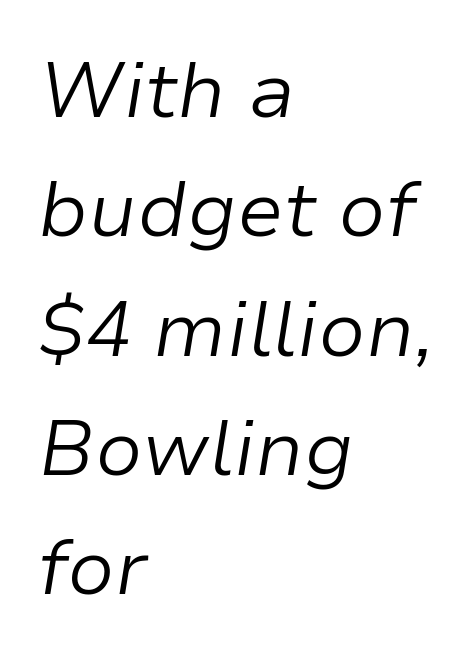
{"italic": "yes", "lean": "right", "slant_degrees": 9, "bold": "no", "weight": "light", "width": "normal", "stroke_contrast": "low", "x_height": "medium", "monospaced": "no", "underline": "no", "align": "left", "line_spacing": "normal", "line_spacing_ratio": 1.53, "letter_spacing": "normal", "letter_spacing_em": 0.0, "glyph_px": 78}
